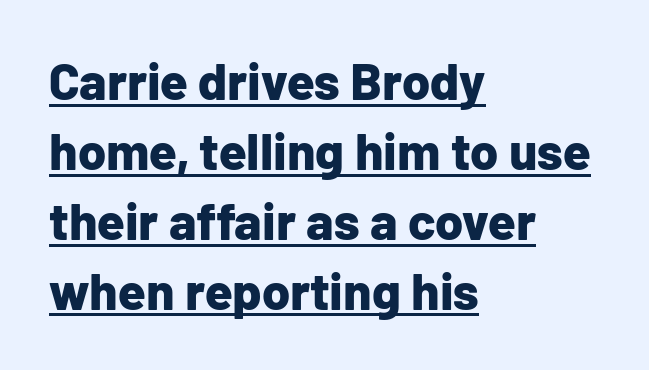
Notice how a bar underscores the lettering throughout. Each word holds together tightly as a unit, with standard inter-letter gaps. These lines are set flush left with a ragged right edge. Chunky letters — that's bold for sure. Evenly set lines give the paragraph a standard silhouette.
